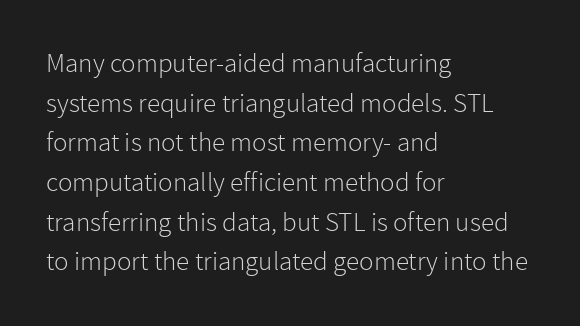
{"italic": "no", "bold": "no", "underline": "no", "align": "left", "line_spacing": "normal", "line_spacing_ratio": 1.47, "letter_spacing": "normal", "letter_spacing_em": 0.0, "glyph_px": 27}
